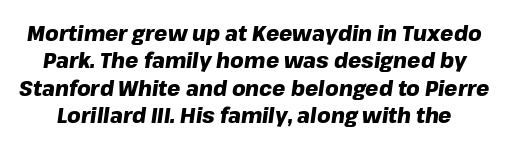
The typesetting leans heavy: a genuine bold. The glyphs look as if they've been sheared to an angle. Observe the ordinary spacing: letters are neighbours, not strangers. In terms of leading, this rendering sits right in the middle.
